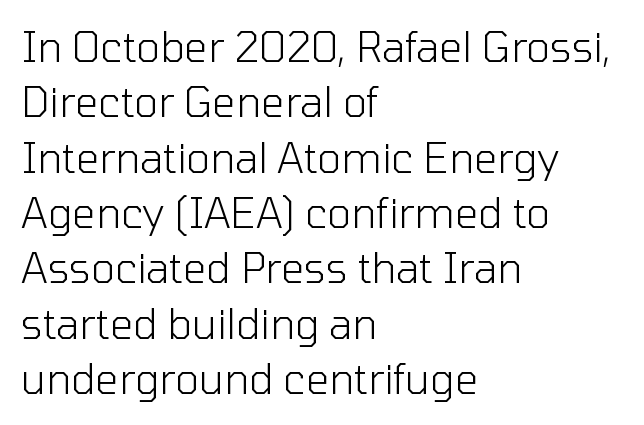
Q: Is the text bold? A: No.
Q: Is the text italic (slanted)? A: No, it is upright.
Q: Is the typeface a serif or a sans-serif typeface? A: Sans-serif.
Q: Is the text underlined? A: No.
Q: How is the paragraph aligned? A: Left-aligned.
Q: Is the spacing between letters normal or unusually wide? A: Normal.
Q: Is the spacing between lines tight, normal or loose? A: Normal.
Q: Width (condensed, normal, or wide)? A: Normal.
Q: Stroke contrast? A: Low.
Q: x-height? A: Medium.
Q: Monospaced? A: No.
